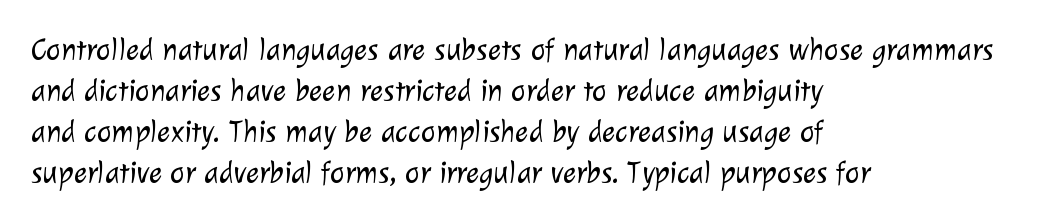
{"serif": "no", "bold": "no", "weight": "light", "width": "normal", "stroke_contrast": "low", "x_height": "medium", "monospaced": "no", "underline": "no", "align": "left", "line_spacing": "normal", "line_spacing_ratio": 1.32, "letter_spacing": "normal", "letter_spacing_em": 0.0, "glyph_px": 31}
